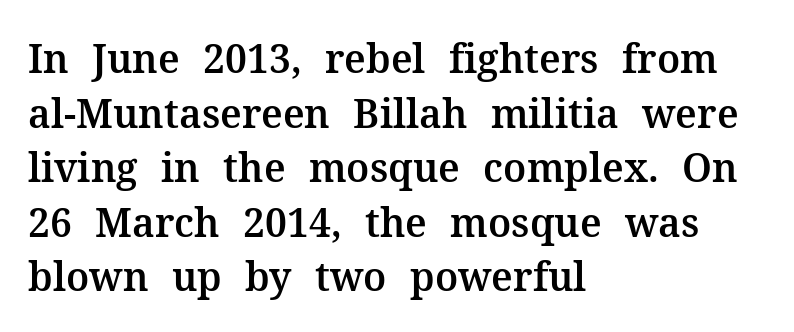
{"serif": "yes", "italic": "no", "width": "normal", "stroke_contrast": "medium", "x_height": "medium", "monospaced": "no", "underline": "no", "align": "left", "line_spacing": "normal", "line_spacing_ratio": 1.4, "letter_spacing": "normal", "letter_spacing_em": 0.0, "glyph_px": 39}
